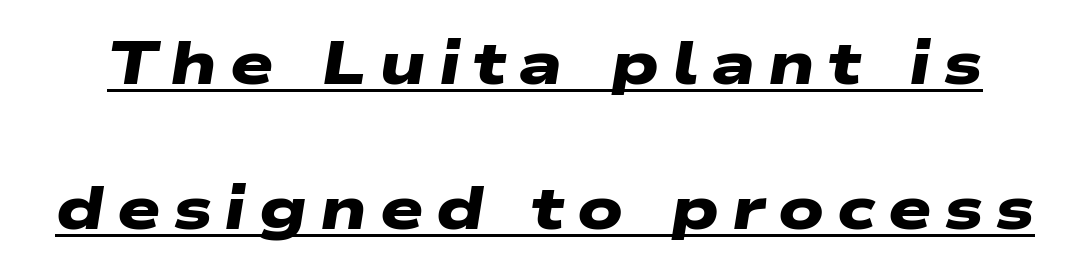
Are there feet on the stems? There aren't — it's a sans. The font is running at its bold setting. The sample's only ornament is a line tracing under the words. A typesetter would call this heavily tracked-out type.
